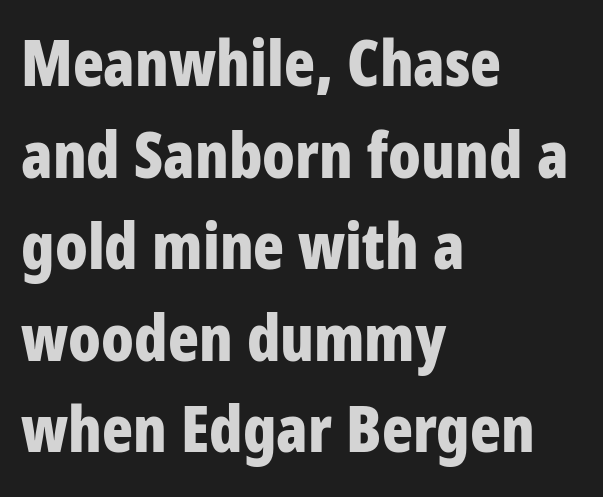
The image shows 64 px bold, condensed sans-serif type, upright; set left-aligned, normal line spacing (1.43x), normal letter spacing, not underlined; low stroke contrast and a large x-height.
